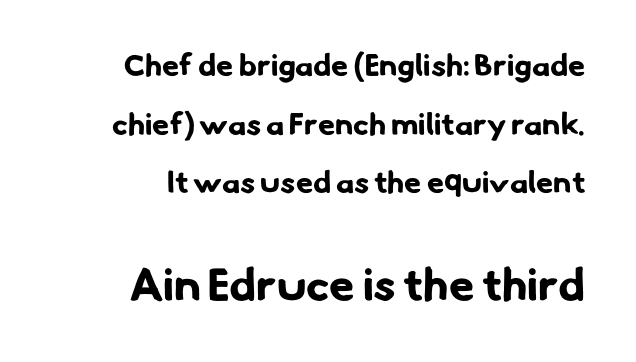
{"serif": "no", "bold": "yes", "weight": "bold", "width": "normal", "stroke_contrast": "low", "x_height": "small", "monospaced": "no", "underline": "no", "line_spacing_ratio": 1.89, "letter_spacing": "normal", "letter_spacing_em": 0.0, "larger_block": "second", "size_ratio": 1.48, "glyph_px": 46}
